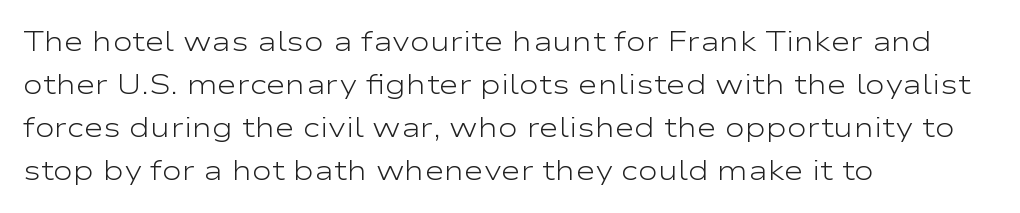
The image shows 27 px text type, upright; set left-aligned, normal line spacing (1.59x), normal letter spacing, not underlined.
